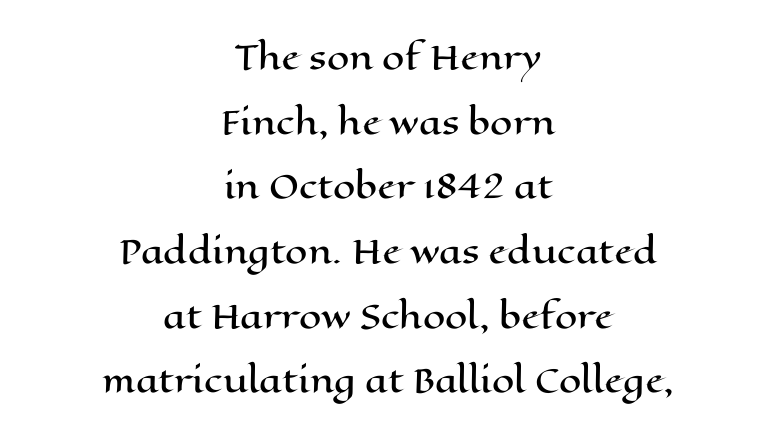
Q: Is the text italic (slanted)? A: No, it is upright.
Q: Is the text underlined? A: No.
Q: How is the paragraph aligned? A: Centered.
Q: Is the spacing between letters normal or unusually wide? A: Normal.
Q: Is the spacing between lines tight, normal or loose? A: Loose.
Q: Width (condensed, normal, or wide)? A: Wide.
Q: Stroke contrast? A: High.
Q: x-height? A: Medium.
Q: Monospaced? A: No.
